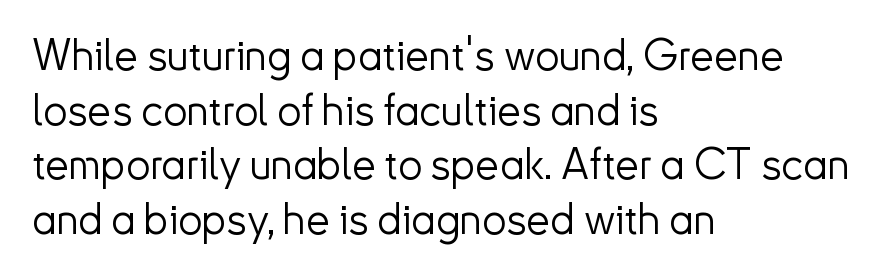
Is this a sans? Yes — the strokes have no serifs. Rendered with straight, roman letterforms. Stroke mass is kept to a normal reading level or below. Plain, unruled lines of type.
